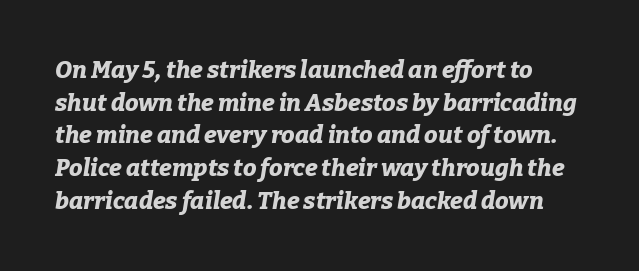
Regarding leading, the lines here are spaced in the standard way. Notice how the stems are inclined rather than vertical — that's the hallmark of italics. Rule under the text: the space is simply empty. A dark, heavy texture on the line: the type is bold.
